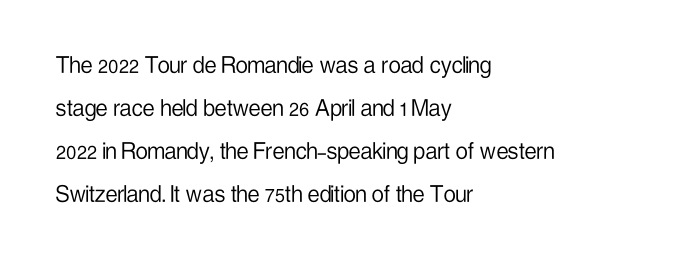
The image shows 27 px text type, upright; set left-aligned, normal line spacing (1.59x), normal letter spacing, not underlined.
